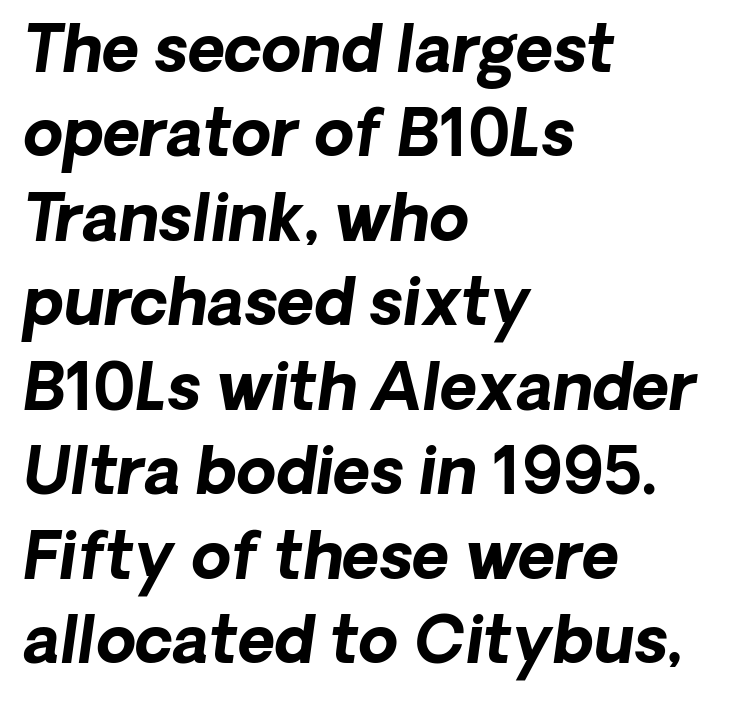
Q: Is the text bold? A: Yes.
Q: Is the typeface a serif or a sans-serif typeface? A: Sans-serif.
Q: Is the text underlined? A: No.
Q: How is the paragraph aligned? A: Left-aligned.
Q: Is the spacing between letters normal or unusually wide? A: Normal.
Q: Is the spacing between lines tight, normal or loose? A: Normal.
Q: Width (condensed, normal, or wide)? A: Normal.
Q: Stroke contrast? A: Low.
Q: x-height? A: Medium.
Q: Monospaced? A: No.
